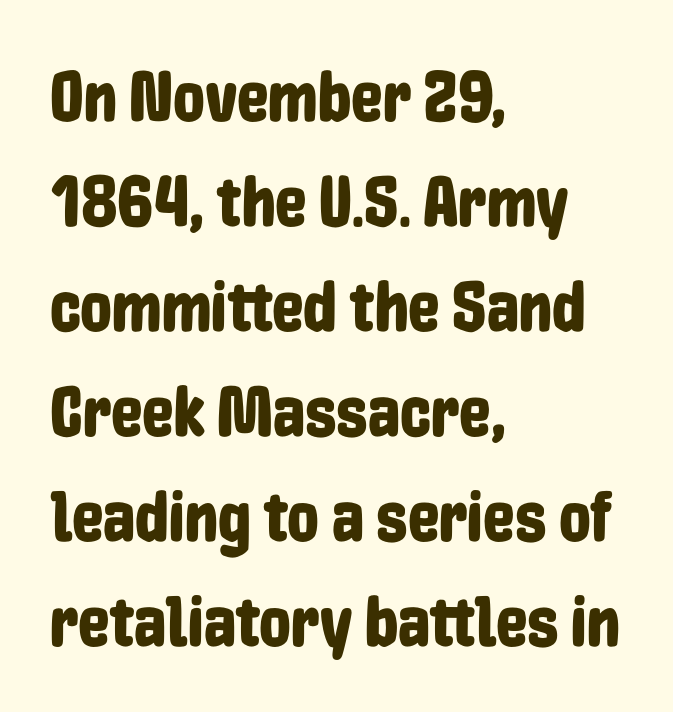
Unmarked baselines from the first word to the last. Leading matches the norm, producing a regular column. Is this a fixed-width face? No — the glyphs have proportional, varying widths. Serifs: no, the terminals of the letterforms are clean. The typesetter chose a ragged-right arrangement here. Caption: standard tracking, unaltered.
